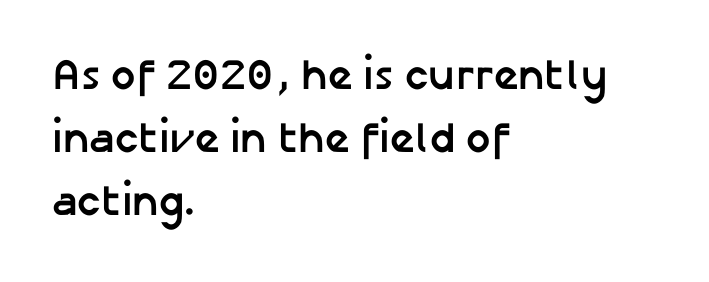
The image shows 43 px semibold sans-serif type, upright; set left-aligned, normal line spacing (1.46x), normal letter spacing, not underlined; low stroke contrast and a medium x-height.
